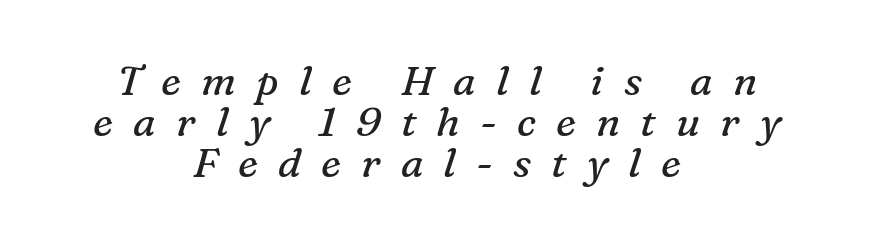
The image shows 41 px regular-weight serif type, italic (leaning right); set centered, tight line spacing (1.0x), unusually wide letter spacing (+0.49 em), not underlined; medium stroke contrast and a medium x-height.
